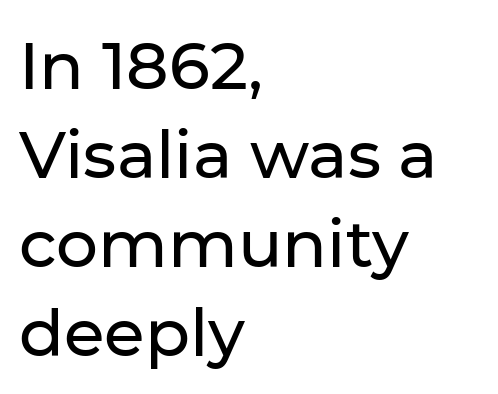
The rendering uses natural spacing where letterforms have individual widths. The passage shown is not underscored anywhere. The designer left line spacing at the default. Note: no serifs on the glyphs. This rendering leaves character spacing at its baseline value. The paragraph has a hard left edge and a soft right edge.
